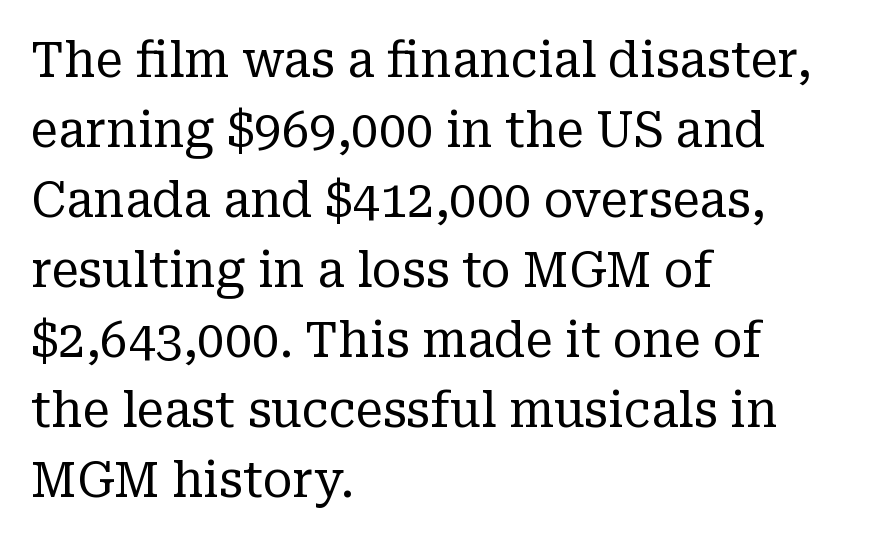
{"serif": "yes", "italic": "no", "bold": "no", "weight": "regular", "width": "normal", "stroke_contrast": "low", "x_height": "medium", "monospaced": "no", "underline": "no", "align": "left", "line_spacing": "normal", "line_spacing_ratio": 1.43, "letter_spacing": "normal", "letter_spacing_em": 0.0, "glyph_px": 49}
